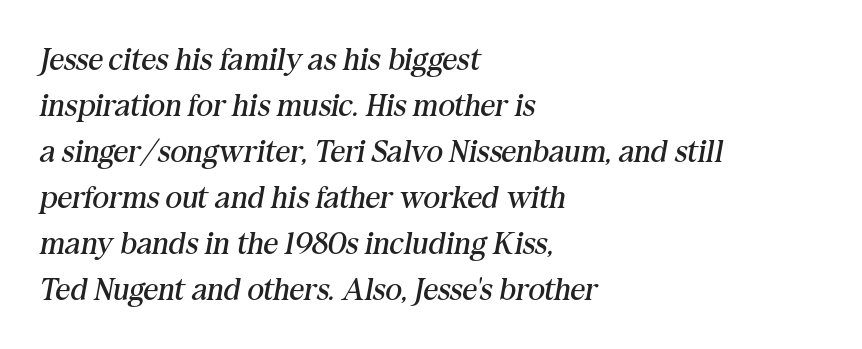
The weight tops out at a normal text grade. The letters sit at their default tracking, neither squeezed nor spread. The type family on display is of the serif kind. Any mark beneath the type? The region is blank. Note the varied advance widths — an 'i' is clearly narrower than an 'm'. One-word summary of the alignment: left.
